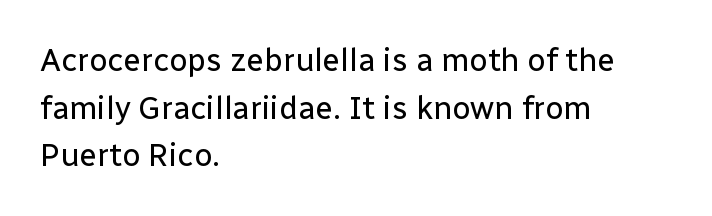
{"serif": "no", "italic": "no", "bold": "no", "weight": "regular", "width": "normal", "stroke_contrast": "low", "x_height": "medium", "monospaced": "no", "underline": "no", "align": "left", "line_spacing": "normal", "line_spacing_ratio": 1.49, "letter_spacing": "normal", "letter_spacing_em": 0.0, "glyph_px": 32}
